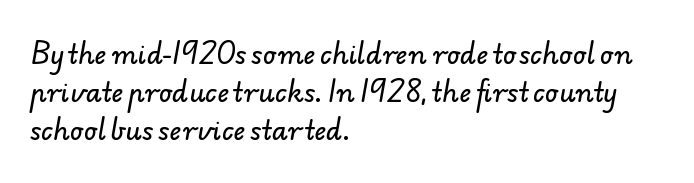
{"underline": "no", "align": "left", "line_spacing": "normal", "line_spacing_ratio": 1.47, "letter_spacing": "normal", "letter_spacing_em": 0.0, "glyph_px": 26}
